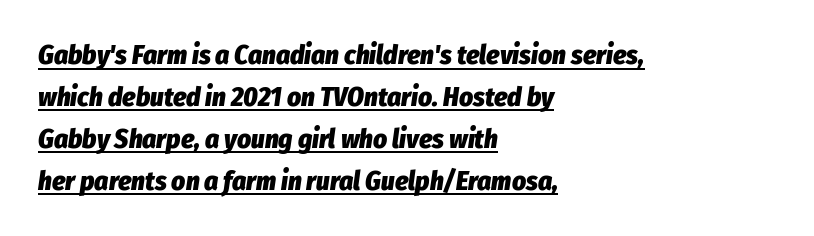
Q: Is the text bold? A: Yes.
Q: Is the text italic (slanted)? A: Yes, it leans right by about 8 degrees.
Q: Is the text underlined? A: Yes.
Q: How is the paragraph aligned? A: Left-aligned.
Q: Is the spacing between letters normal or unusually wide? A: Normal.
Q: Is the spacing between lines tight, normal or loose? A: Normal.
